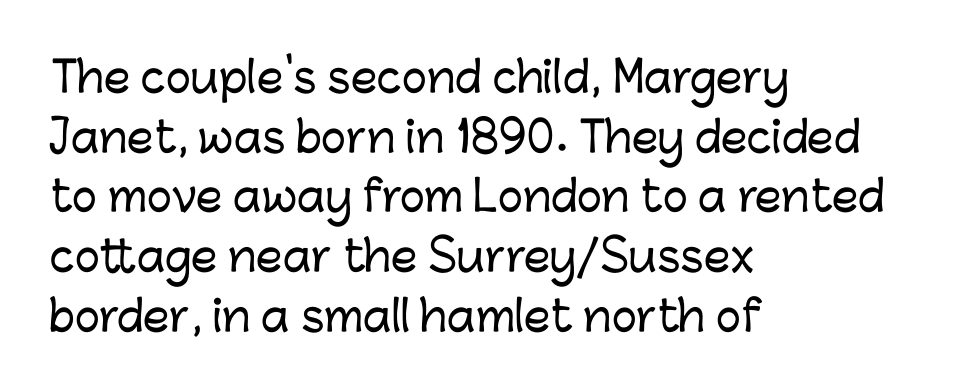
{"serif": "no", "italic": "no", "width": "normal", "stroke_contrast": "low", "x_height": "medium", "monospaced": "no", "underline": "no", "align": "left", "line_spacing": "normal", "line_spacing_ratio": 1.42, "letter_spacing": "normal", "letter_spacing_em": 0.0, "glyph_px": 42}
